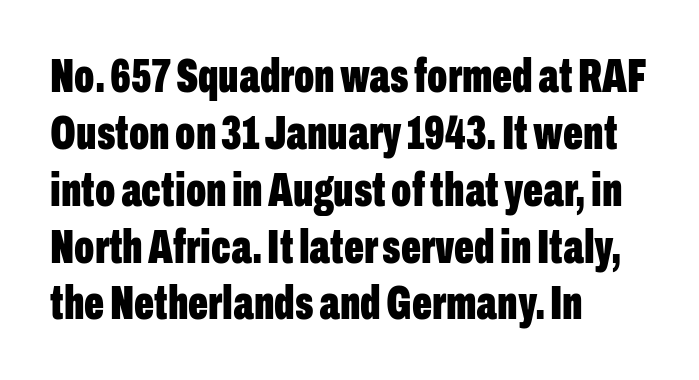
In terms of letterspacing, this is plain default setting. Letters rest on an invisible, unmarked baseline. The strokes are fattened all the way to bold. The rendering anchors every line to the left-hand side. Nothing sits at the stroke ends, so this counts as sans-serif. Character widths vary here, with narrow letters taking less room than wide ones.
